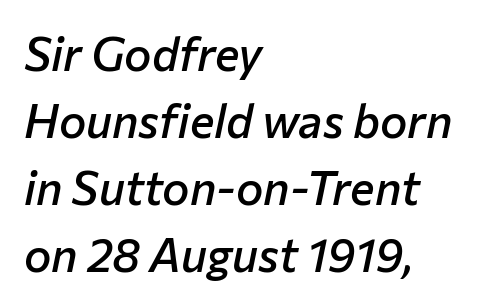
Q: Is the text bold? A: Semi-bold.
Q: Is the text italic (slanted)? A: Yes, it leans right by about 12 degrees.
Q: Is the text underlined? A: No.
Q: How is the paragraph aligned? A: Left-aligned.
Q: Is the spacing between letters normal or unusually wide? A: Normal.
Q: Is the spacing between lines tight, normal or loose? A: Normal.
Q: Width (condensed, normal, or wide)? A: Normal.
Q: Stroke contrast? A: Low.
Q: x-height? A: Medium.
Q: Monospaced? A: No.
